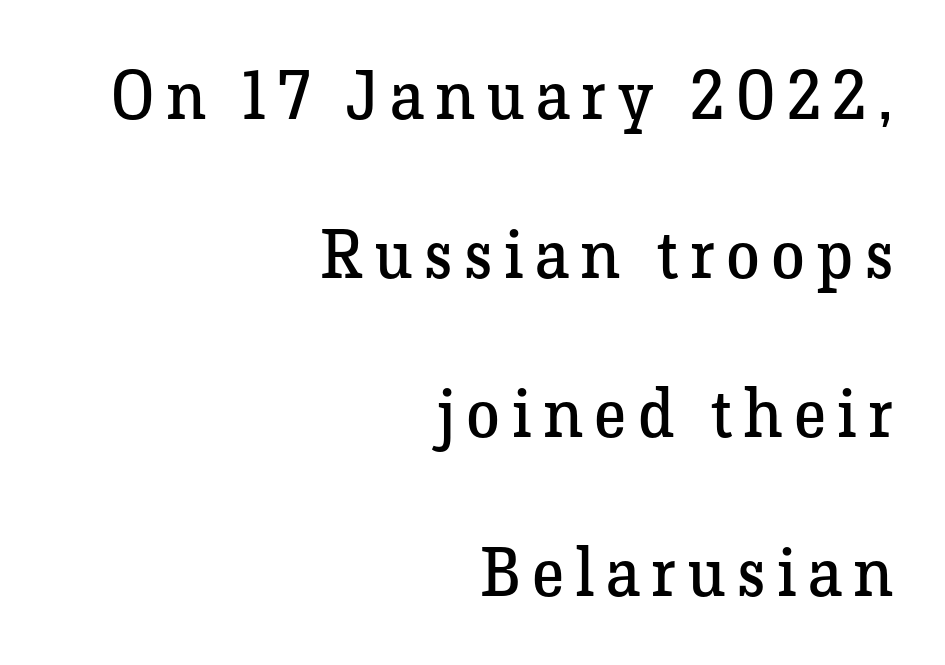
{"serif": "yes", "italic": "no", "bold": "no", "weight": "regular", "width": "normal", "stroke_contrast": "low", "x_height": "medium", "monospaced": "no", "underline": "no", "align": "right", "line_spacing": "loose", "line_spacing_ratio": 2.34, "glyph_px": 68}
